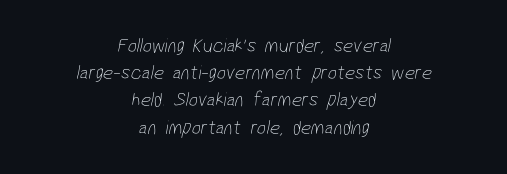
{"bold": "no", "underline": "no", "align": "center", "line_spacing": "normal", "line_spacing_ratio": 1.36, "letter_spacing": "normal", "letter_spacing_em": 0.0, "glyph_px": 20}
